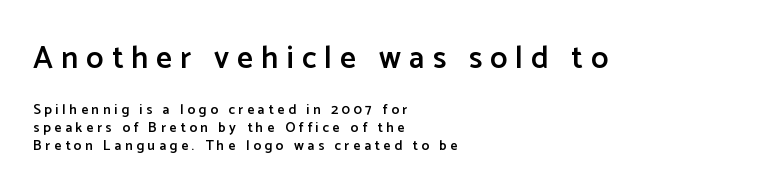
{"serif": "no", "italic": "no", "bold": "semi", "weight": "semibold", "width": "normal", "stroke_contrast": "low", "x_height": "medium", "monospaced": "no", "underline": "no", "align": "left", "line_spacing": "normal", "line_spacing_ratio": 1.3, "letter_spacing": "wide", "letter_spacing_em": 0.26, "larger_block": "first", "size_ratio": 2.21, "glyph_px": 31}
